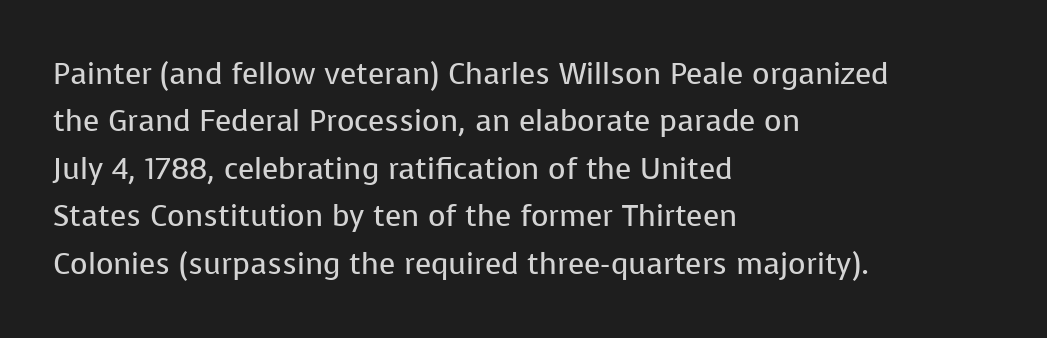
Q: Is the text bold? A: No.
Q: Is the text italic (slanted)? A: No, it is upright.
Q: Is the typeface a serif or a sans-serif typeface? A: Sans-serif.
Q: Is the text underlined? A: No.
Q: How is the paragraph aligned? A: Left-aligned.
Q: Is the spacing between letters normal or unusually wide? A: Normal.
Q: Is the spacing between lines tight, normal or loose? A: Normal.
Q: Width (condensed, normal, or wide)? A: Normal.
Q: Stroke contrast? A: Low.
Q: x-height? A: Medium.
Q: Monospaced? A: No.
